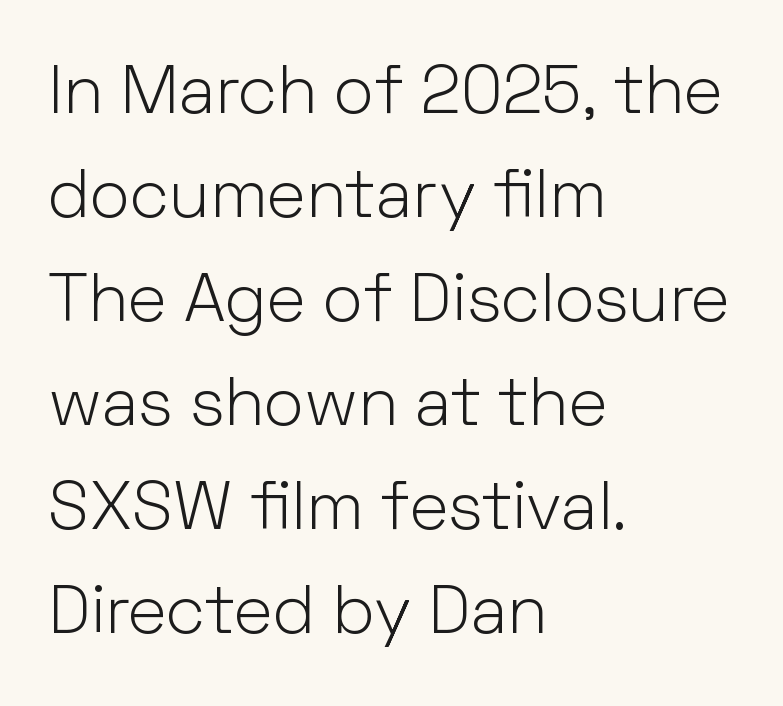
{"serif": "no", "italic": "no", "bold": "no", "weight": "light", "width": "normal", "stroke_contrast": "low", "x_height": "medium", "monospaced": "no", "underline": "no", "align": "left", "line_spacing": "normal", "line_spacing_ratio": 1.53, "letter_spacing": "normal", "letter_spacing_em": 0.0, "glyph_px": 68}
